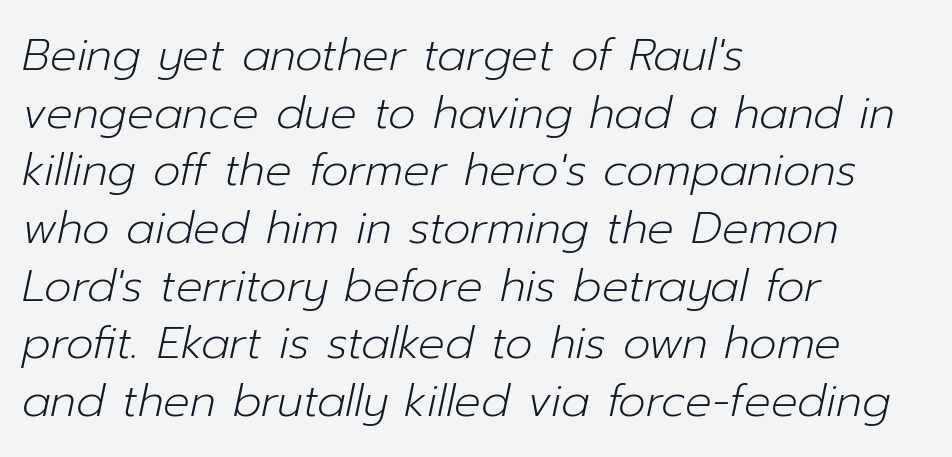
Nobody drew a line under any word here. Horizontally, the lines are justified to the leading edge only. Heft: none added — not bold. Spacing between characters is what you'd get straight out of the box. Vertical spacing — default.
